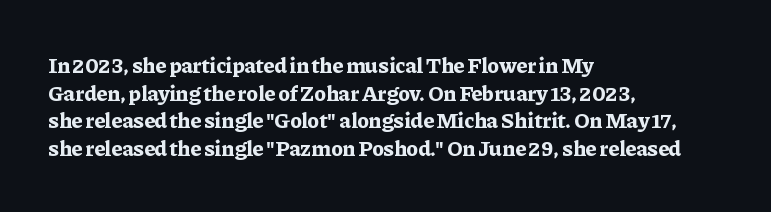
The image shows 22 px bold type, upright; set left-aligned, normal line spacing (1.26x), normal letter spacing, not underlined.
